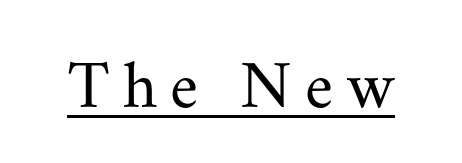
The image shows 68 px regular-weight serif type, upright; set unusually wide letter spacing (+0.2 em), underlined; medium stroke contrast and a small x-height.
